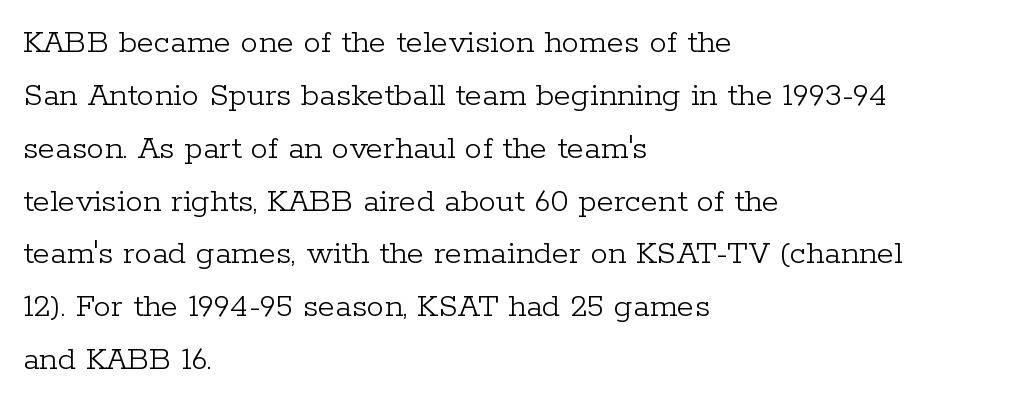
Words appear dense and cohesive because spacing is normal. Rows of type keep a routine distance in the vertical direction. Unmarked baselines from the first word to the last. Visually the block forms a straight wall on the left and a jagged coastline on the right. Type style note: has serifs. These glyphs show unthickened strokes, regular width or finer.
